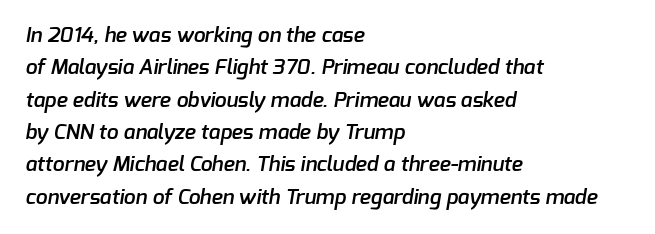
This rendering uses left alignment, leaving the right contour irregular. If you measured baseline to baseline, you'd find a middling distance. Decoration check: the copy has no underline. How are the letters spaced? Ordinarily, with no added tracking. This is the in-between weight designers call semibold or demi.
